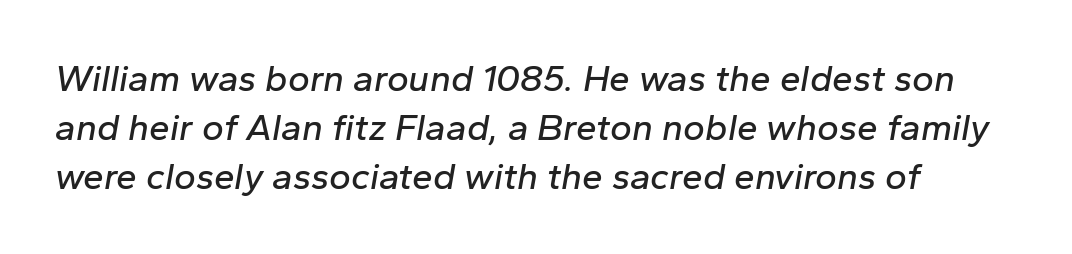
Q: Is the text italic (slanted)? A: Yes, it leans right by about 10 degrees.
Q: Is the text underlined? A: No.
Q: Is the spacing between letters normal or unusually wide? A: Normal.
Q: Is the spacing between lines tight, normal or loose? A: Normal.
Q: Width (condensed, normal, or wide)? A: Normal.
Q: Stroke contrast? A: Low.
Q: x-height? A: Medium.
Q: Monospaced? A: No.
